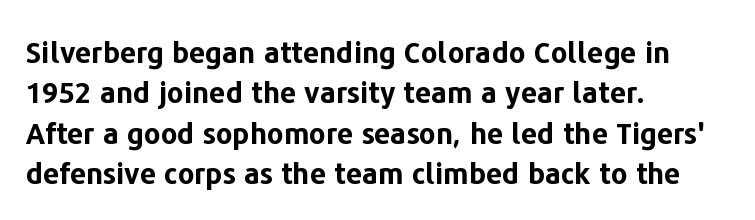
A typesetter would mark this as roman, not italic. Heavy, bold letterforms. The passage shown has conventional tracking throughout. No feet cap the strokes, marking this as sans-serif type.
